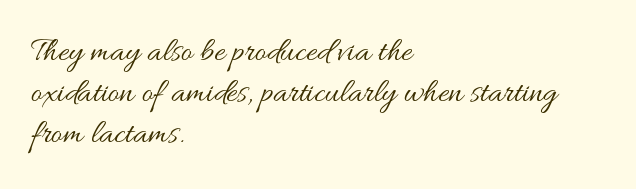
The image shows 34 px regular-weight, wide type; set left-aligned, line spacing 1.21x, normal letter spacing, not underlined; medium stroke contrast and a small x-height.
